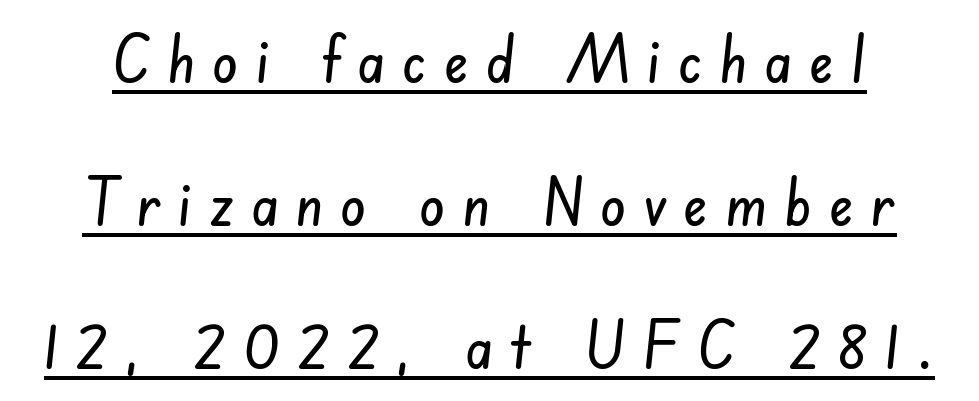
Q: Is the typeface a serif or a sans-serif typeface? A: Sans-serif.
Q: Is the text underlined? A: Yes.
Q: Is the spacing between letters normal or unusually wide? A: Unusually wide.
Q: Is the spacing between lines tight, normal or loose? A: Loose.
Q: Width (condensed, normal, or wide)? A: Condensed.
Q: Stroke contrast? A: Low.
Q: x-height? A: Small.
Q: Monospaced? A: No.
